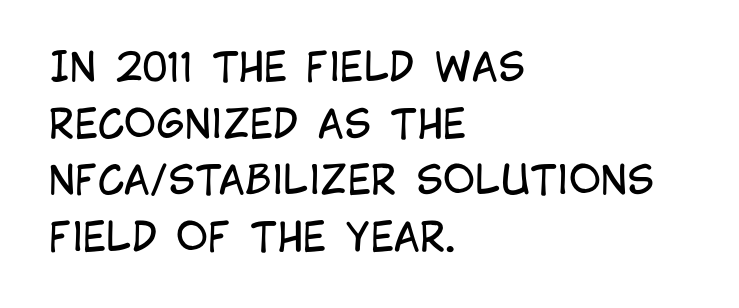
The image shows 39 px regular-weight, condensed sans-serif type, upright; set left-aligned, normal line spacing (1.45x), normal letter spacing, not underlined; low stroke contrast and a large x-height.
